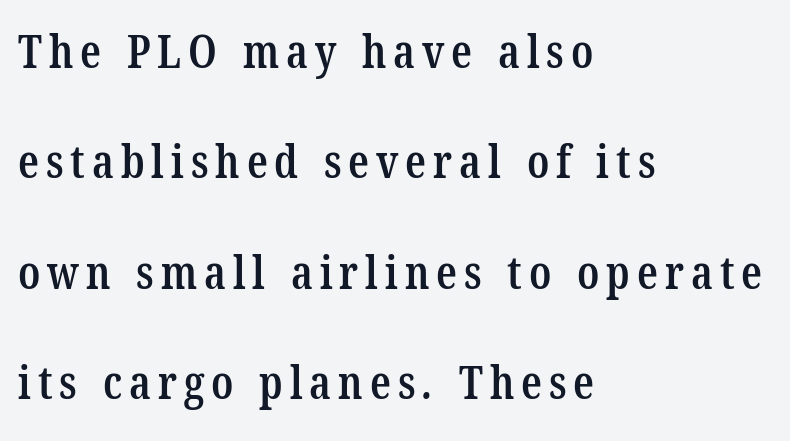
This sample has the flowing, uneven cadence of proportional lettering. What weight is shown? A semibold, between regular and bold. Quick note: interline space is abundant. Plain, unruled lines of type.
